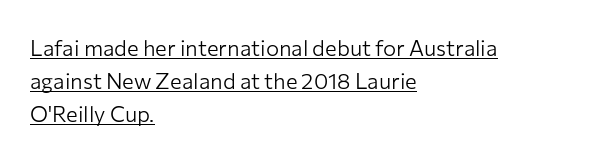
{"italic": "no", "bold": "no", "underline": "yes", "align": "left", "line_spacing": "normal", "line_spacing_ratio": 1.51, "letter_spacing": "normal", "letter_spacing_em": 0.0, "glyph_px": 22}
